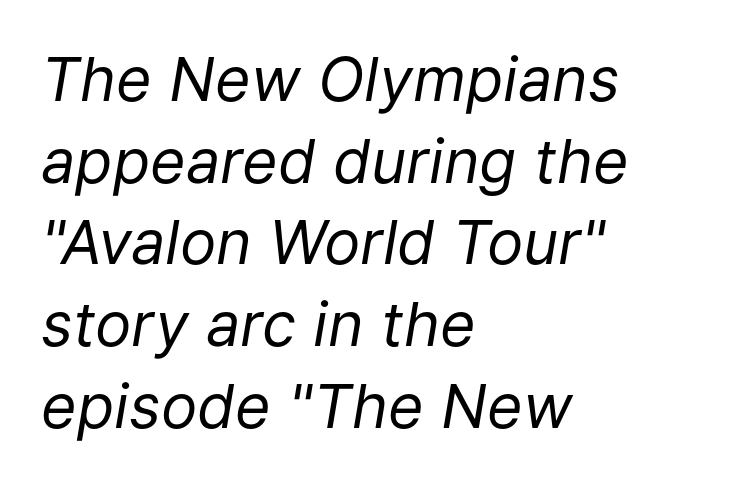
The image shows 61 px regular-weight type, italic (leaning right); set left-aligned, normal line spacing (1.34x), normal letter spacing, not underlined; low stroke contrast and a medium x-height.
